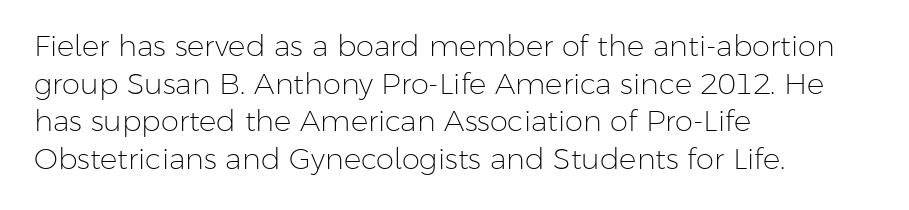
The image shows 29 px light sans-serif type, upright; set left-aligned, normal line spacing (1.3x), normal letter spacing, not underlined; low stroke contrast and a medium x-height.
